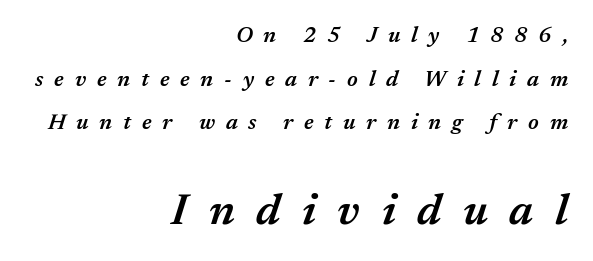
{"italic": "yes", "lean": "right", "slant_degrees": 17, "bold": "semi", "weight": "semibold", "width": "normal", "stroke_contrast": "medium", "x_height": "medium", "monospaced": "no", "underline": "no", "align": "right", "line_spacing": "loose", "line_spacing_ratio": 1.98, "letter_spacing": "wide", "letter_spacing_em": 0.49, "larger_block": "second", "size_ratio": 2.0, "glyph_px": 44}
